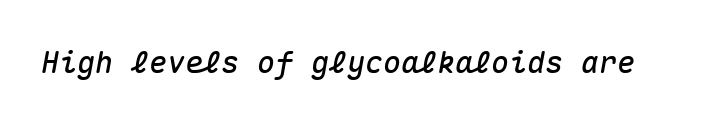
{"italic": "yes", "lean": "right", "slant_degrees": 10, "width": "normal", "stroke_contrast": "medium", "x_height": "medium", "monospaced": "yes", "underline": "no", "letter_spacing": "normal", "letter_spacing_em": 0.0, "glyph_px": 30}
